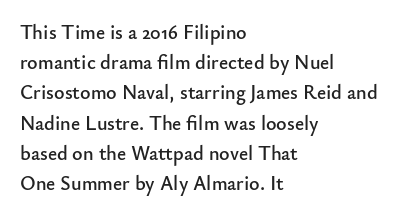
Q: Is the text italic (slanted)? A: No, it is upright.
Q: Is the text underlined? A: No.
Q: How is the paragraph aligned? A: Left-aligned.
Q: Is the spacing between letters normal or unusually wide? A: Normal.
Q: Is the spacing between lines tight, normal or loose? A: Normal.
